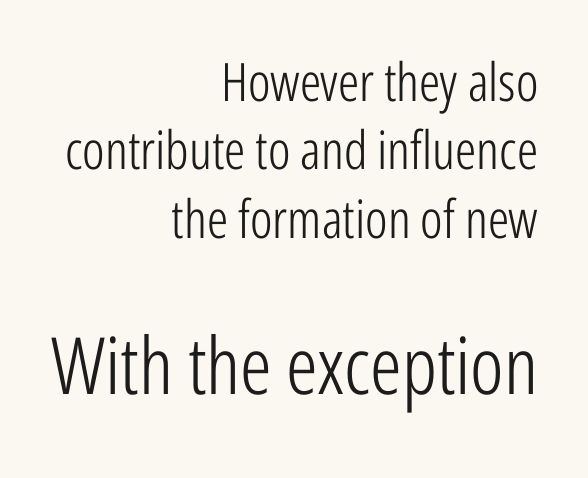
Short and long lines alike share a common ending point at right. Which chunk is bigger? The second one — the bottom block dwarfs the top. Every character sits straight up, as roman type does. These lines sit exactly where default settings would place them. Note the varied advance widths — an 'i' is clearly narrower than an 'm'.
